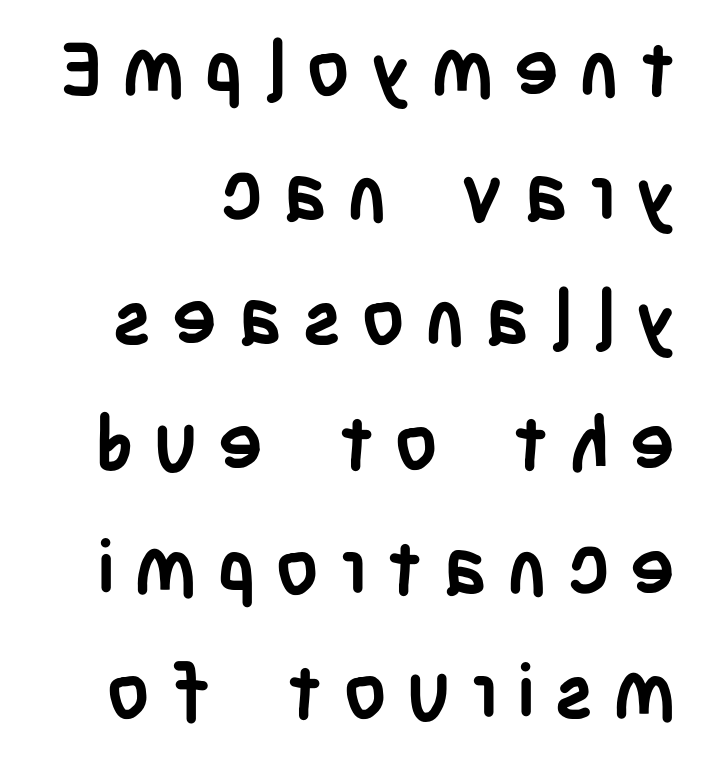
{"serif": "no", "italic": "no", "bold": "yes", "weight": "semibold", "width": "condensed", "stroke_contrast": "low", "x_height": "large", "monospaced": "no", "underline": "no", "line_spacing": "normal", "line_spacing_ratio": 1.64, "letter_spacing": "wide", "letter_spacing_em": 0.26, "glyph_px": 76}
